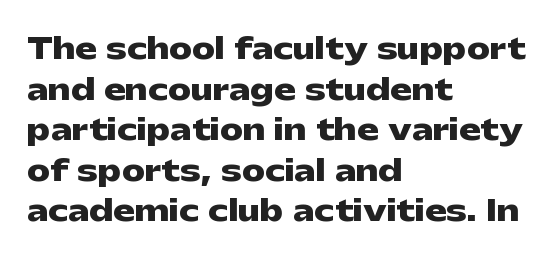
Notice how thick the strokes are: this is what a full bold looks like. Looks like regular typesetting: each glyph gets only the width it needs. Nobody touched the tracking dial on this one. Nobody drew a line under any word here.
